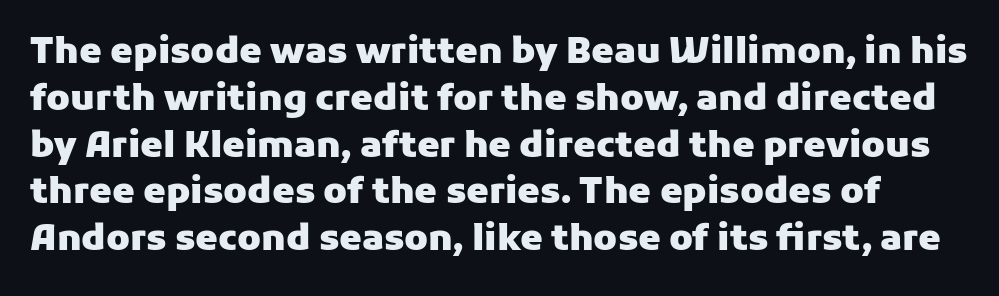
The strokes are fattened all the way to bold. The passage shown is typed in a proportional face where columns would drift. Serifs: no, the terminals of the letterforms are clean. These lines were composed using upright roman letters. This rendering features lettering with no underline.
